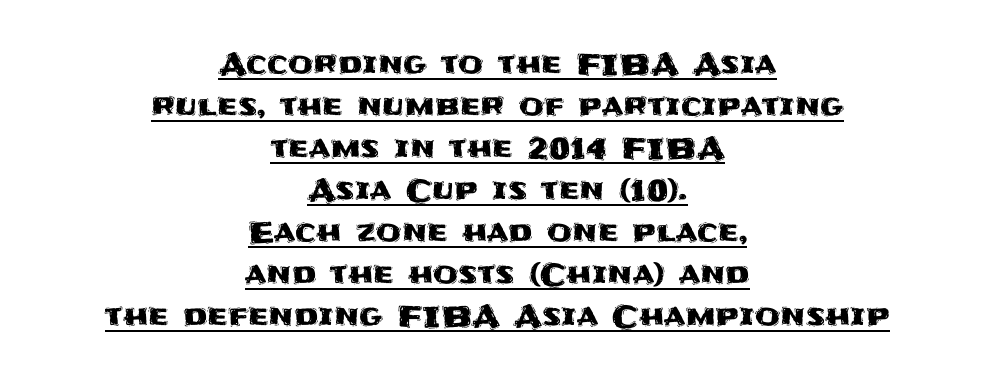
The image shows 29 px sans-serif type, upright; set centered, normal line spacing (1.45x), normal letter spacing, underlined; medium stroke contrast and a large x-height.
